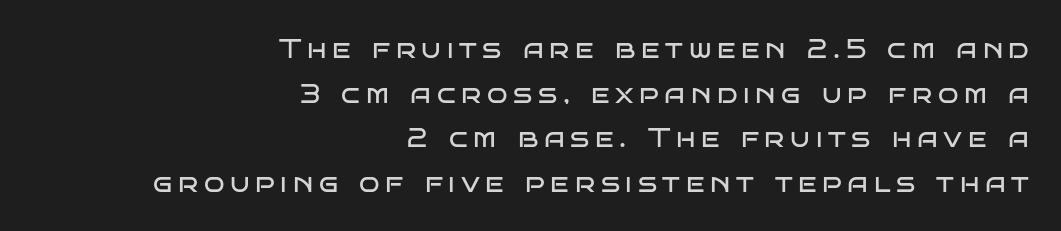
The area under the type is left untouched. If you drew a ruler down the right edge, every line would touch it. Compared with a typical body face, this is equally light or lighter still. Successive baselines arrive at the customary interval.
